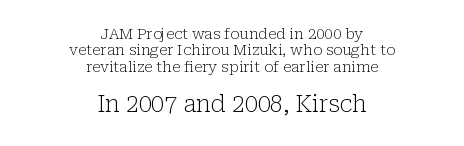
The image shows 23 px text type, upright; set centered, tight line spacing (1.09x), normal letter spacing, not underlined; the second (bottom) block is 1.53x larger.
